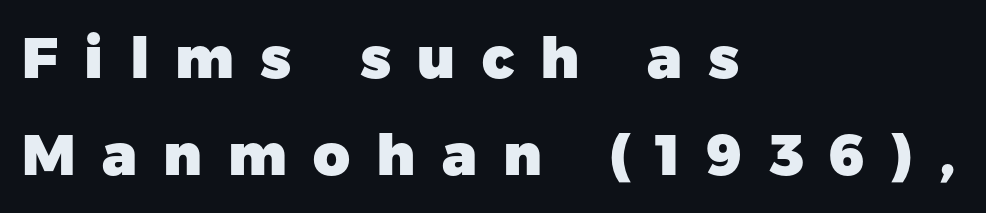
{"serif": "no", "italic": "no", "bold": "yes", "weight": "heavy", "width": "normal", "stroke_contrast": "low", "x_height": "medium", "monospaced": "no", "underline": "no", "align": "left", "line_spacing_ratio": 1.71, "letter_spacing": "wide", "letter_spacing_em": 0.46, "glyph_px": 57}
